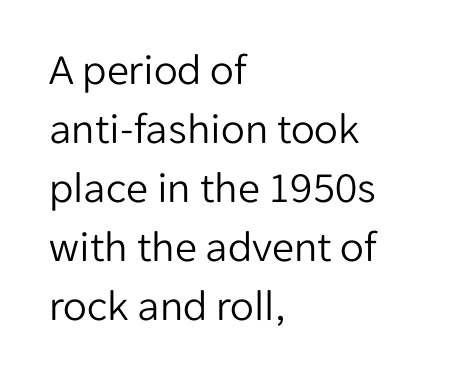
Character widths vary here, with narrow letters taking less room than wide ones. Ink coverage per letter is moderate at most. Typeset ragged right — the left edge is the straight one. Upright lettering throughout.
